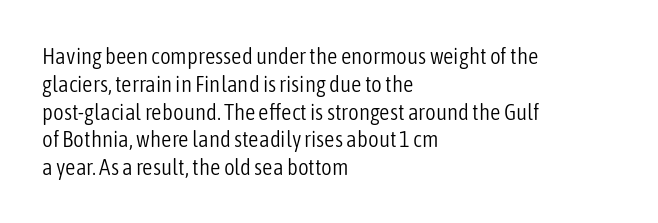
The image shows 23 px text type, upright; set left-aligned, line spacing 1.21x, normal letter spacing, not underlined.
